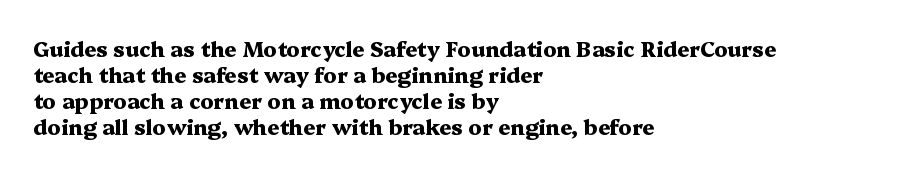
The strokes are fattened all the way to bold. Visually the block forms a straight wall on the left and a jagged coastline on the right. A typesetter would mark this as roman, not italic. The words here are not underlined.
